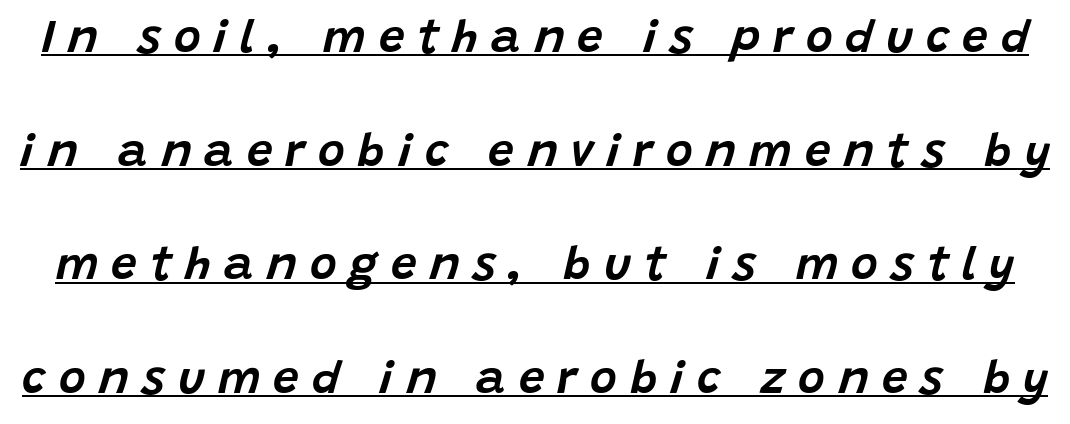
The image shows 46 px text type, italic (leaning right); set loose line spacing (2.47x), unusually wide letter spacing (+0.28 em), underlined; low stroke contrast and a large x-height.
